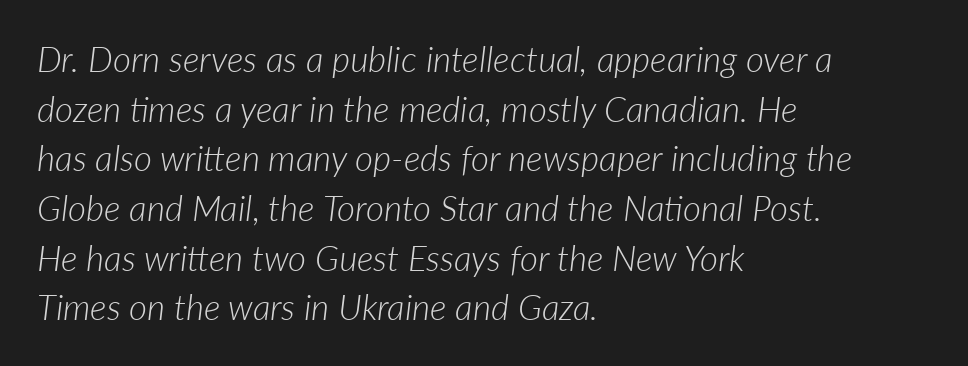
Short note: letters normally spaced. Do the characters align in a grid? No, the font is proportional. Decoration check: the copy has no underline. Horizontally, the lines are justified to the leading edge only. Regular leading. The whole block is typeset with a tilt.
